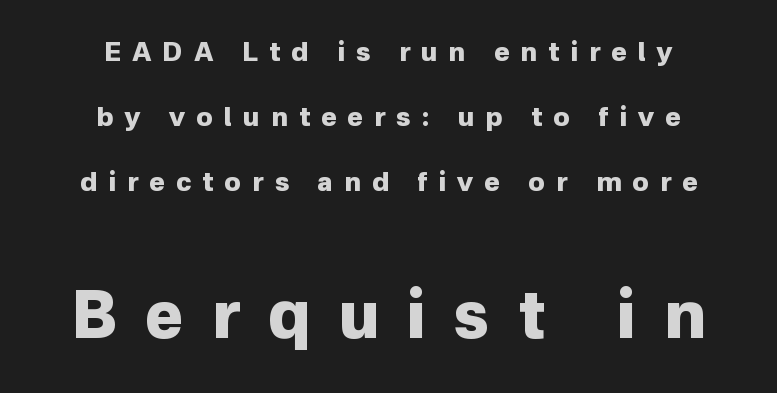
Q: Is the text bold? A: Yes.
Q: Is the text italic (slanted)? A: No, it is upright.
Q: Is the typeface a serif or a sans-serif typeface? A: Sans-serif.
Q: Is the text underlined? A: No.
Q: How is the paragraph aligned? A: Centered.
Q: Is the spacing between letters normal or unusually wide? A: Unusually wide.
Q: Is the spacing between lines tight, normal or loose? A: Loose.
Q: Which block of text is set in a larger size, the first (top) or the second (bottom)? A: The second (bottom) one.
Q: Width (condensed, normal, or wide)? A: Normal.
Q: Stroke contrast? A: Low.
Q: x-height? A: Medium.
Q: Monospaced? A: No.
